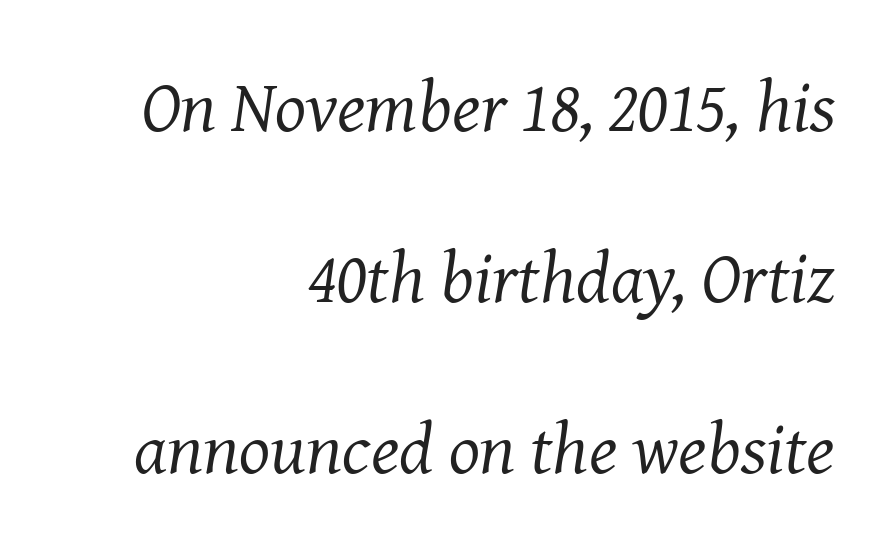
Q: Is the text bold? A: No.
Q: Is the text italic (slanted)? A: Yes, it leans right by about 8 degrees.
Q: Is the typeface a serif or a sans-serif typeface? A: Serif.
Q: Is the text underlined? A: No.
Q: How is the paragraph aligned? A: Right-aligned.
Q: Is the spacing between letters normal or unusually wide? A: Normal.
Q: Is the spacing between lines tight, normal or loose? A: Loose.
Q: Width (condensed, normal, or wide)? A: Normal.
Q: Stroke contrast? A: Medium.
Q: x-height? A: Medium.
Q: Monospaced? A: No.
